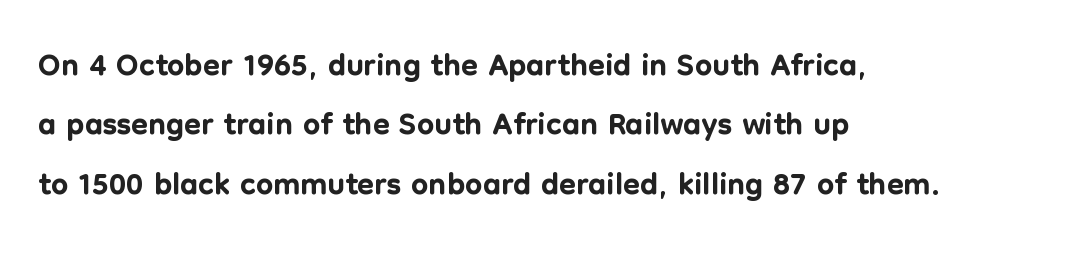
The image shows 49 px sans-serif type, upright; set left-aligned, line spacing 1.21x, normal letter spacing, not underlined; low stroke contrast and a medium x-height.
